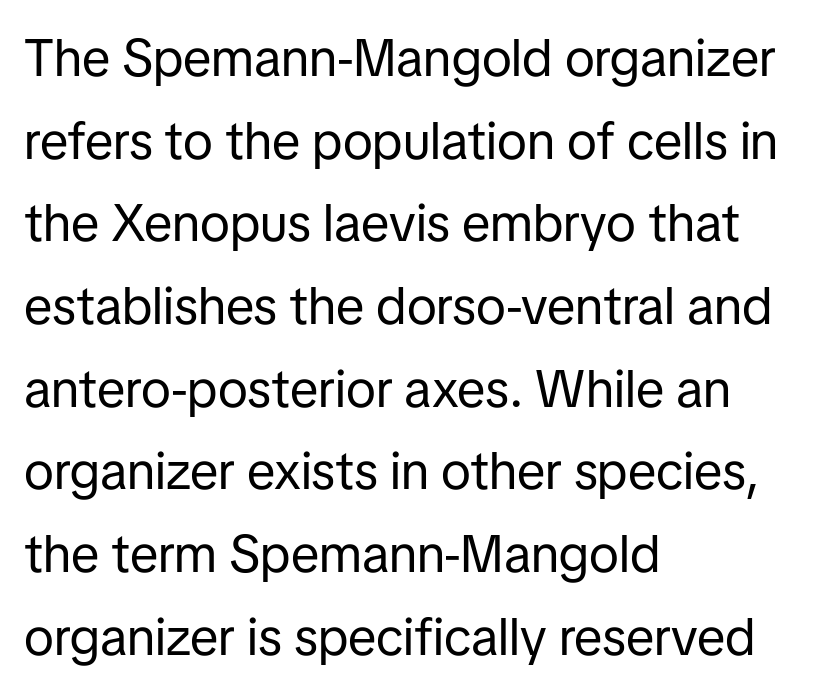
Q: Is the text bold? A: No.
Q: Is the text italic (slanted)? A: No, it is upright.
Q: Is the typeface a serif or a sans-serif typeface? A: Sans-serif.
Q: Is the text underlined? A: No.
Q: How is the paragraph aligned? A: Left-aligned.
Q: Is the spacing between letters normal or unusually wide? A: Normal.
Q: Is the spacing between lines tight, normal or loose? A: Normal.
Q: Width (condensed, normal, or wide)? A: Normal.
Q: Stroke contrast? A: Low.
Q: x-height? A: Medium.
Q: Monospaced? A: No.
